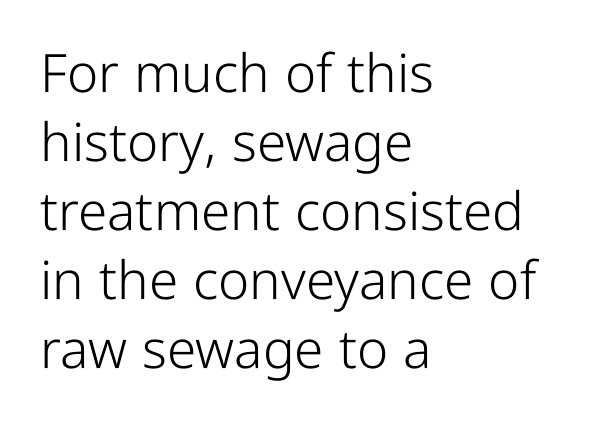
Q: Is the text bold? A: No.
Q: Is the text italic (slanted)? A: No, it is upright.
Q: Is the typeface a serif or a sans-serif typeface? A: Sans-serif.
Q: Is the text underlined? A: No.
Q: How is the paragraph aligned? A: Left-aligned.
Q: Is the spacing between letters normal or unusually wide? A: Normal.
Q: Is the spacing between lines tight, normal or loose? A: Normal.
Q: Width (condensed, normal, or wide)? A: Condensed.
Q: Stroke contrast? A: Low.
Q: x-height? A: Medium.
Q: Monospaced? A: No.
